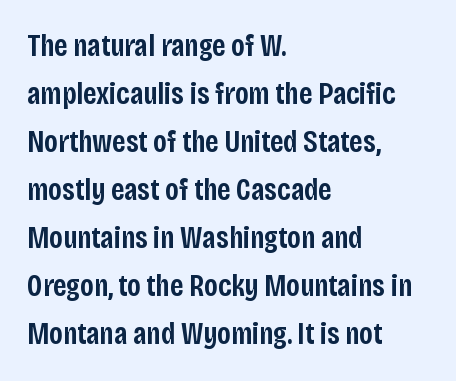
Standard letterfit; no display-style spreading of the glyphs. Nope, not italic — everything's standing straight. The rows are spaced the way most documents space them. You could not count columns in this text — the font is proportionally spaced.
